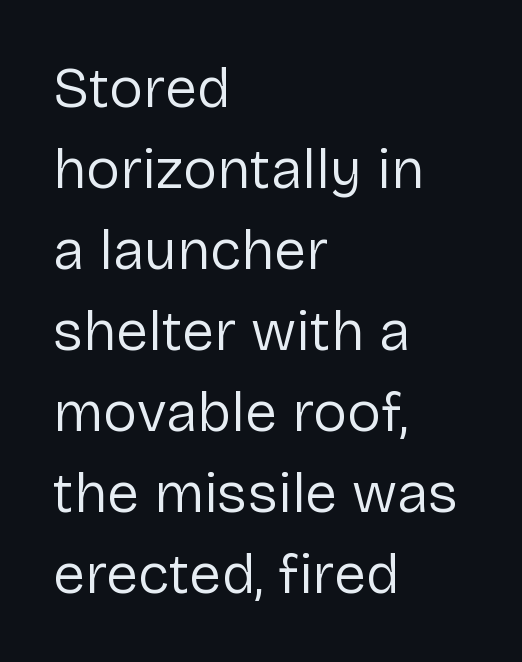
Q: Is the text bold? A: No.
Q: Is the text italic (slanted)? A: No, it is upright.
Q: Is the typeface a serif or a sans-serif typeface? A: Sans-serif.
Q: Is the text underlined? A: No.
Q: How is the paragraph aligned? A: Left-aligned.
Q: Is the spacing between letters normal or unusually wide? A: Normal.
Q: Is the spacing between lines tight, normal or loose? A: Normal.
Q: Width (condensed, normal, or wide)? A: Normal.
Q: Stroke contrast? A: Low.
Q: x-height? A: Medium.
Q: Monospaced? A: No.
